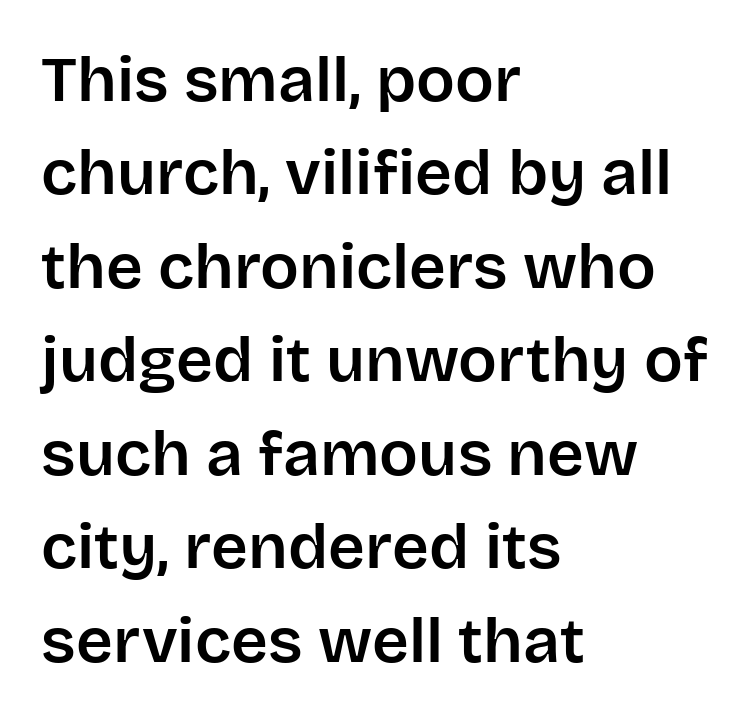
Q: Is the text italic (slanted)? A: No, it is upright.
Q: Is the typeface a serif or a sans-serif typeface? A: Sans-serif.
Q: Is the text underlined? A: No.
Q: How is the paragraph aligned? A: Left-aligned.
Q: Is the spacing between letters normal or unusually wide? A: Normal.
Q: Is the spacing between lines tight, normal or loose? A: Normal.
Q: Width (condensed, normal, or wide)? A: Normal.
Q: Stroke contrast? A: Low.
Q: x-height? A: Large.
Q: Monospaced? A: No.
